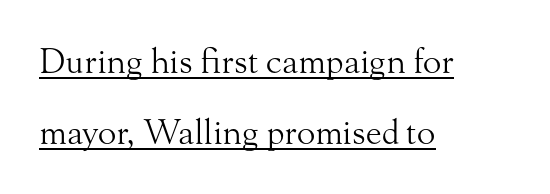
Horizontally, the lines are justified to the leading edge only. The face looks like a standard text weight, possibly lighter. No extra tracking has been applied to these lines. Each letter keeps its own natural width here, so spacing adapts to shape.
